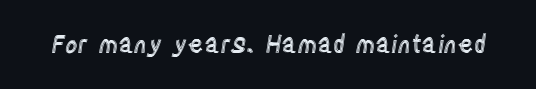
The image shows 24 px text type; set normal letter spacing, not underlined.
